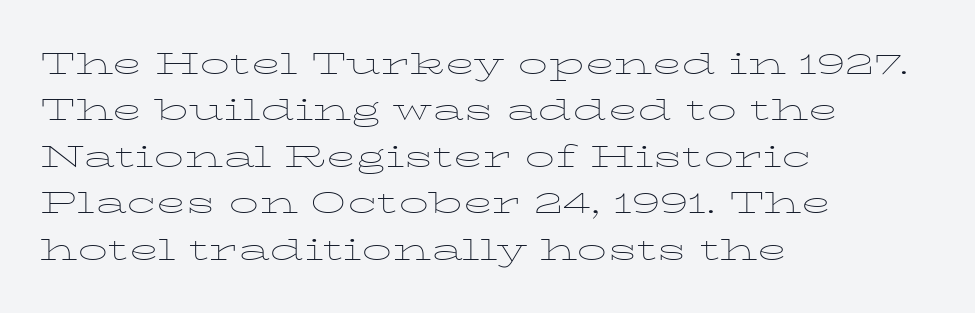
{"serif": "yes", "italic": "no", "bold": "no", "weight": "thin", "width": "wide", "stroke_contrast": "low", "x_height": "medium", "monospaced": "no", "underline": "no", "align": "left", "line_spacing": "normal", "line_spacing_ratio": 1.55, "letter_spacing": "normal", "letter_spacing_em": 0.0, "glyph_px": 30}
